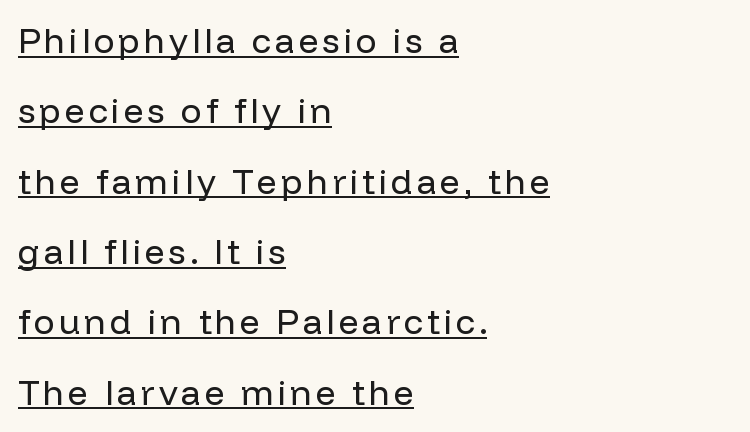
Q: Is the text bold? A: No.
Q: Is the text italic (slanted)? A: No, it is upright.
Q: Is the typeface a serif or a sans-serif typeface? A: Sans-serif.
Q: Is the text underlined? A: Yes.
Q: How is the paragraph aligned? A: Left-aligned.
Q: Is the spacing between lines tight, normal or loose? A: Loose.
Q: Width (condensed, normal, or wide)? A: Normal.
Q: Stroke contrast? A: Low.
Q: x-height? A: Medium.
Q: Monospaced? A: No.
